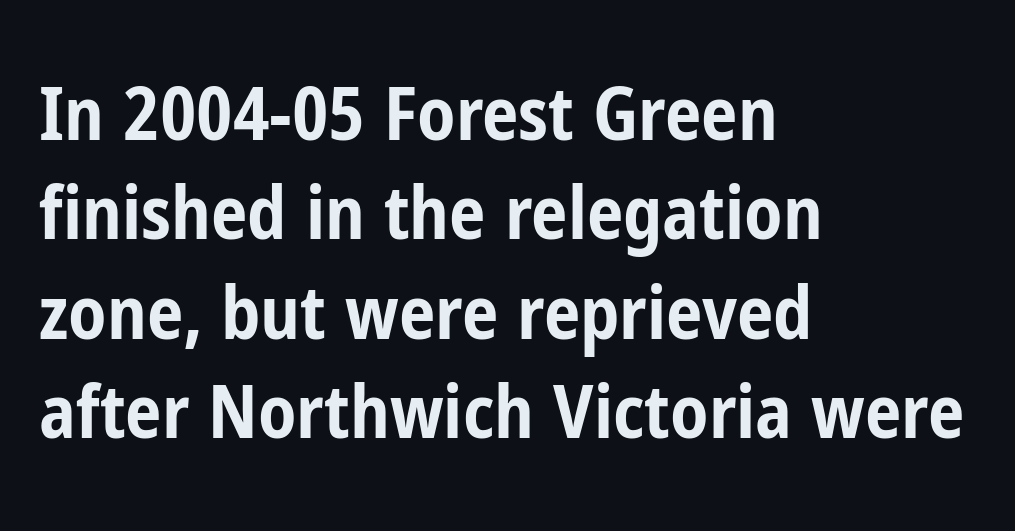
{"serif": "no", "italic": "no", "bold": "yes", "weight": "bold", "width": "condensed", "stroke_contrast": "low", "x_height": "medium", "monospaced": "no", "underline": "no", "align": "left", "line_spacing": "normal", "line_spacing_ratio": 1.36, "letter_spacing": "normal", "letter_spacing_em": 0.0, "glyph_px": 73}
